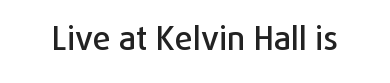
The image shows 32 px sans-serif type, upright; set normal letter spacing, not underlined; low stroke contrast and a medium x-height.
